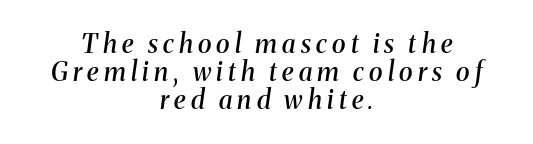
Words appear elongated and porous because spacing is wide. These lines huddle together more closely than default settings would place them. Every character sits at an angle, as italics do. A clean baseline with only descenders dipping below it. Is the type bold? Partly — it's a semibold, heavier than regular but not fully bold. Layout note: lines centered.
